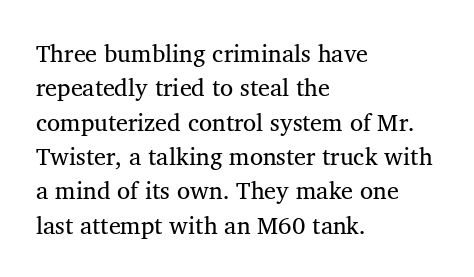
{"italic": "no", "bold": "no", "underline": "no", "align": "left", "line_spacing": "normal", "line_spacing_ratio": 1.43, "letter_spacing": "normal", "letter_spacing_em": 0.0, "glyph_px": 24}
